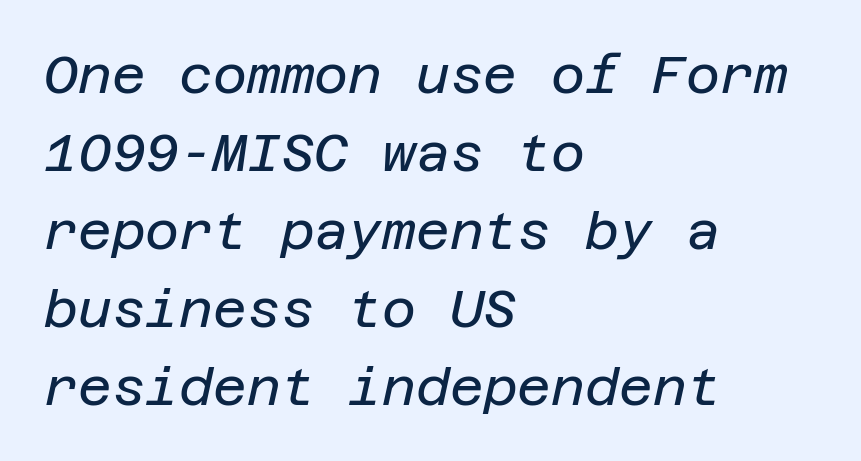
{"italic": "yes", "lean": "right", "slant_degrees": 12, "bold": "no", "weight": "regular", "width": "normal", "stroke_contrast": "low", "x_height": "large", "underline": "no", "align": "left", "line_spacing": "normal", "line_spacing_ratio": 1.5, "letter_spacing": "normal", "letter_spacing_em": 0.0, "glyph_px": 52}
